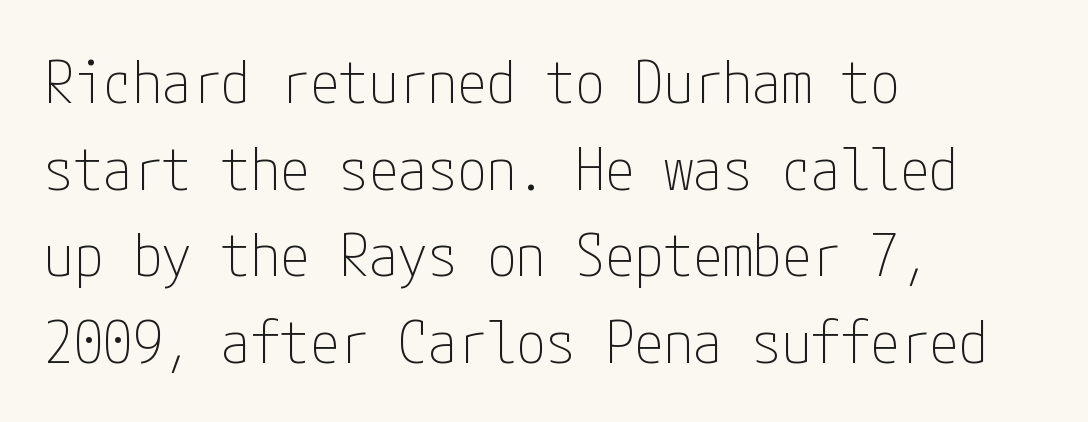
{"serif": "no", "italic": "no", "bold": "no", "weight": "thin", "width": "condensed", "stroke_contrast": "low", "x_height": "medium", "underline": "no", "align": "left", "line_spacing": "normal", "line_spacing_ratio": 1.47, "letter_spacing": "normal", "letter_spacing_em": 0.0, "glyph_px": 59}
